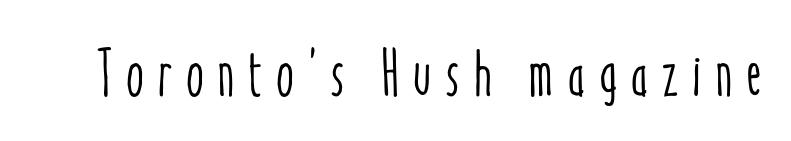
{"italic": "no", "width": "condensed", "stroke_contrast": "low", "x_height": "medium", "monospaced": "no", "underline": "no", "letter_spacing": "wide", "letter_spacing_em": 0.21, "glyph_px": 65}
